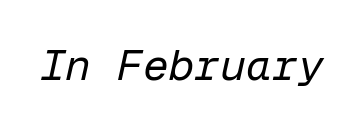
Note the uniform advance width — an 'i' takes as much space as an 'm'. The face used here has a pronounced slope to its letters. The letters look calm and open, with moderate or lighter stems. The area under the type is left untouched.
